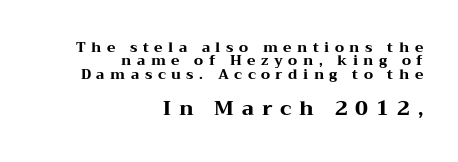
The image shows 20 px bold type, upright; set right-aligned, tight line spacing (0.96x), unusually wide letter spacing (+0.39 em), not underlined; the second (bottom) block is 1.43x larger.
